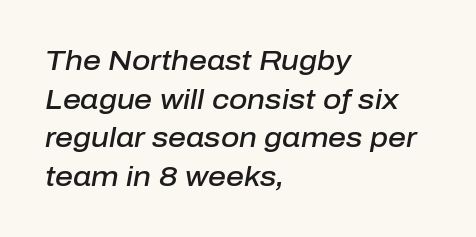
The image shows 28 px semibold type, italic (leaning right); set left-aligned, normal line spacing (1.38x), normal letter spacing, not underlined; low stroke contrast and a medium x-height.
